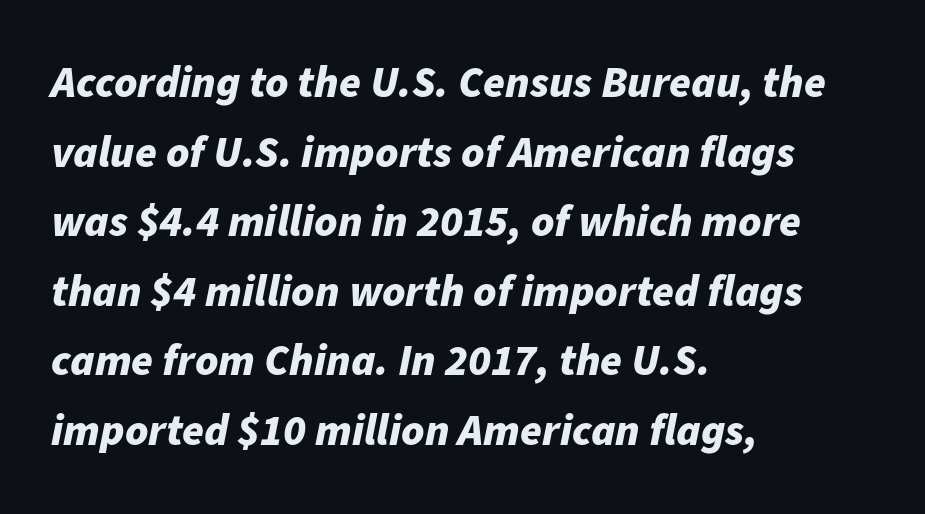
{"italic": "yes", "lean": "right", "slant_degrees": 11, "bold": "yes", "weight": "bold", "width": "normal", "stroke_contrast": "low", "x_height": "medium", "monospaced": "no", "underline": "no", "align": "left", "line_spacing": "normal", "line_spacing_ratio": 1.58, "letter_spacing": "normal", "letter_spacing_em": 0.0, "glyph_px": 44}
